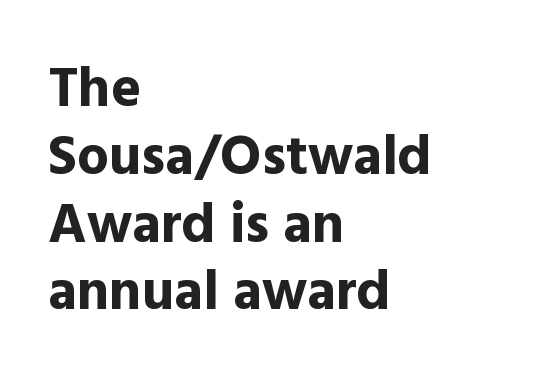
The image shows 56 px bold sans-serif type, upright; set left-aligned, line spacing 1.21x, normal letter spacing, not underlined; a medium x-height.
